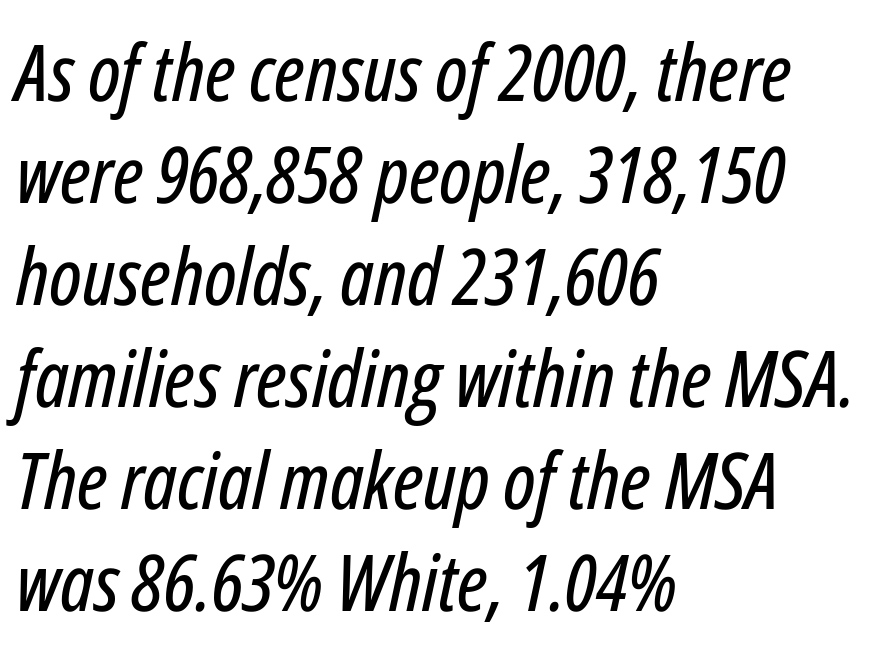
Spacing between characters is what you'd get straight out of the box. Baseline-to-baseline distance is the conventional proportion of letter height. The typography opts for an oblique posture over an upright one. Which margin do the lines hug? The left one — the right edge is uneven. The space directly below the letters is spotless. The rendering uses natural spacing where letterforms have individual widths.
